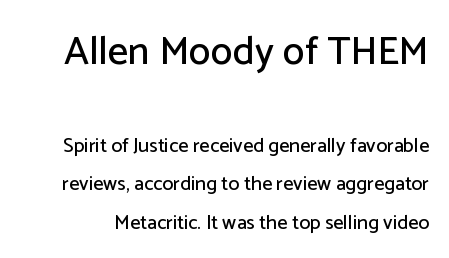
{"serif": "no", "italic": "no", "width": "normal", "stroke_contrast": "low", "x_height": "medium", "monospaced": "no", "underline": "no", "line_spacing": "loose", "line_spacing_ratio": 1.94, "letter_spacing": "normal", "letter_spacing_em": 0.0, "larger_block": "first", "size_ratio": 2.0, "glyph_px": 40}
